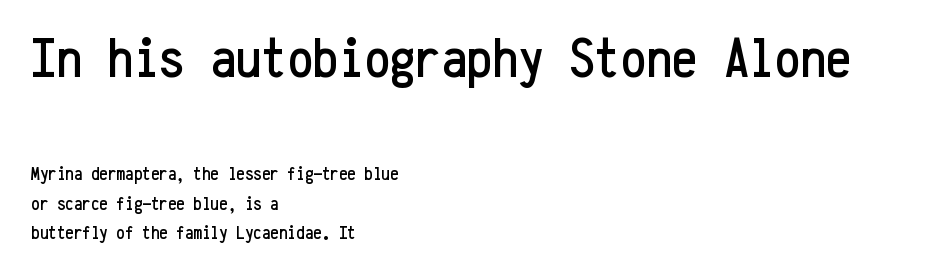
Q: Is the text italic (slanted)? A: No, it is upright.
Q: Is the typeface a serif or a sans-serif typeface? A: Sans-serif.
Q: Is the text underlined? A: No.
Q: How is the paragraph aligned? A: Left-aligned.
Q: Is the spacing between letters normal or unusually wide? A: Normal.
Q: Is the spacing between lines tight, normal or loose? A: Normal.
Q: Which block of text is set in a larger size, the first (top) or the second (bottom)? A: The first (top) one.
Q: Width (condensed, normal, or wide)? A: Condensed.
Q: Stroke contrast? A: Low.
Q: x-height? A: Medium.
Q: Monospaced? A: Yes.
